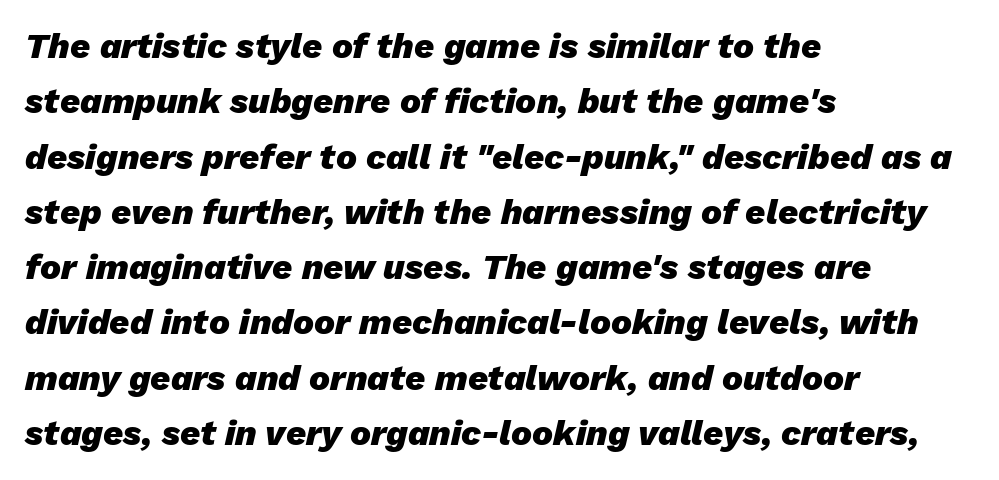
{"italic": "yes", "lean": "right", "slant_degrees": 13, "bold": "yes", "weight": "heavy", "width": "normal", "stroke_contrast": "low", "x_height": "medium", "monospaced": "no", "underline": "no", "align": "left", "line_spacing": "normal", "line_spacing_ratio": 1.58, "letter_spacing": "normal", "letter_spacing_em": 0.0, "glyph_px": 35}
